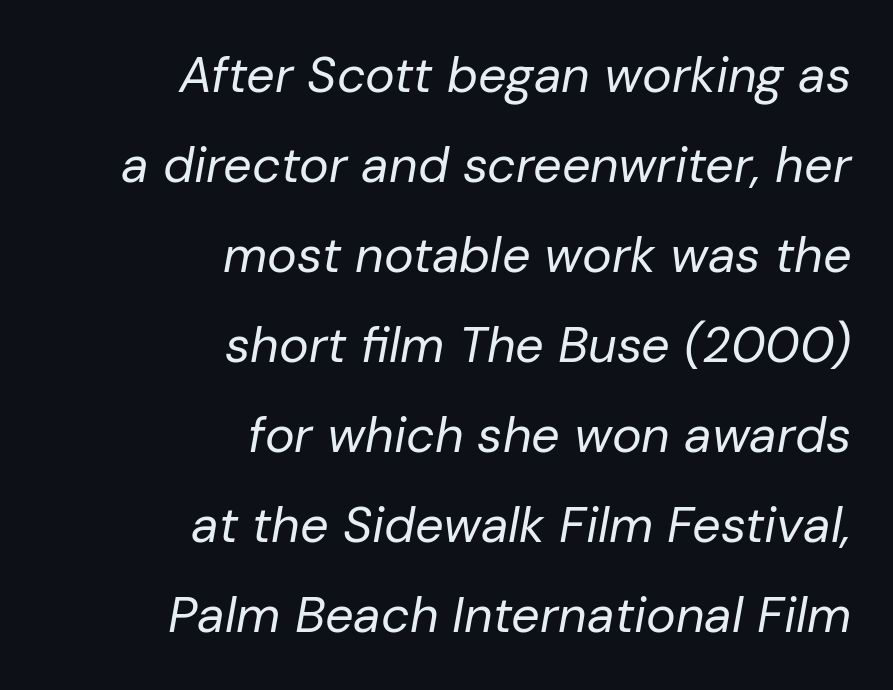
The image shows 50 px regular-weight type, italic (leaning right); set right-aligned, line spacing 1.8x, normal letter spacing, not underlined; low stroke contrast and a medium x-height.
